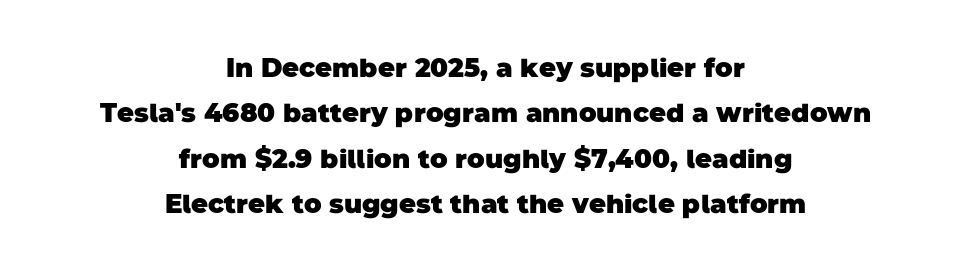
{"bold": "yes", "underline": "no", "align": "center", "line_spacing_ratio": 1.75, "letter_spacing": "normal", "letter_spacing_em": 0.0, "glyph_px": 26}
